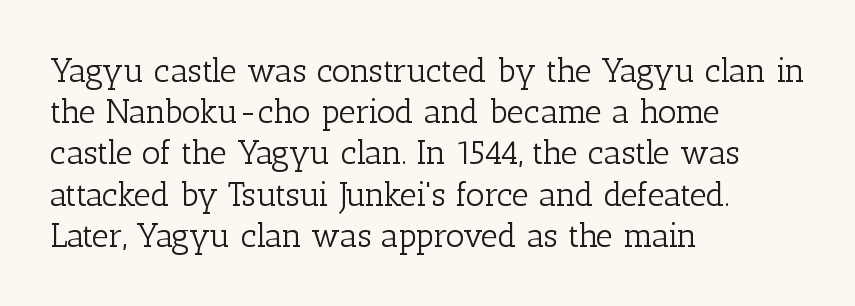
The compositor pushed each line to the left boundary. These lines were composed using upright roman letters. Caption: face not bold, strokes unweighted. Spacing between characters is what you'd get straight out of the box. The foot of each line stays bare and open.
